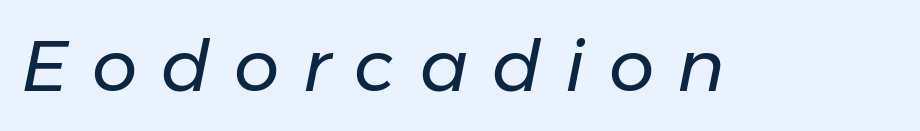
The image shows 72 px regular-weight type, italic (leaning right); set unusually wide letter spacing (+0.33 em), not underlined; low stroke contrast and a medium x-height.
